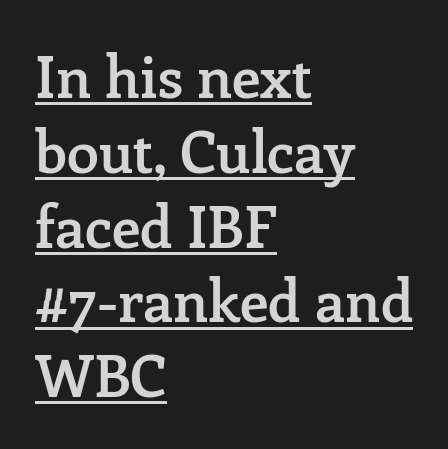
Is the block centered? No — it sits flush against the left margin. Ordinary non-slanted type is in use. Does a line run under the words? Yes, clearly. Heft: intermediate — a semibold. Note the varied advance widths — an 'i' is clearly narrower than an 'm'.
